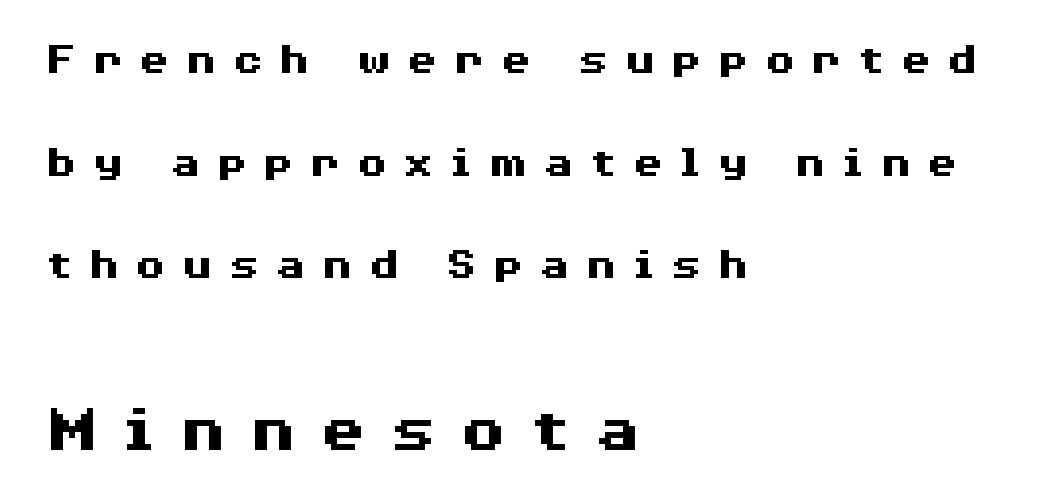
{"serif": "no", "italic": "no", "bold": "yes", "weight": "heavy", "width": "wide", "stroke_contrast": "medium", "x_height": "medium", "monospaced": "no", "underline": "no", "align": "left", "line_spacing": "loose", "line_spacing_ratio": 2.23, "letter_spacing": "wide", "letter_spacing_em": 0.32, "larger_block": "second", "size_ratio": 1.5, "glyph_px": 69}
